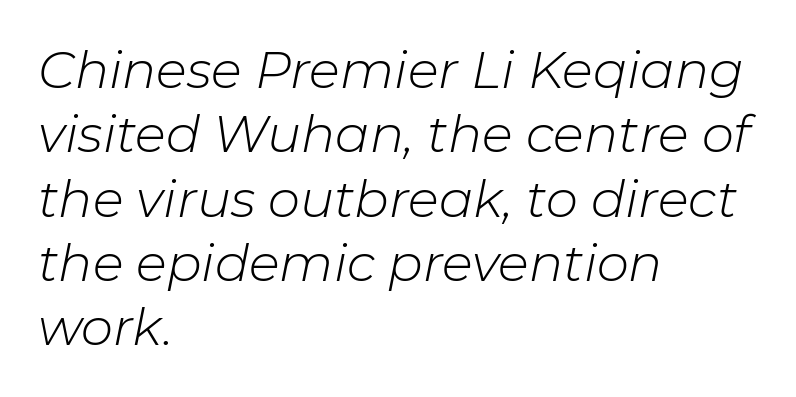
The image shows 51 px light type, italic (leaning right); set left-aligned, normal line spacing (1.26x), normal letter spacing, not underlined; low stroke contrast and a medium x-height.
